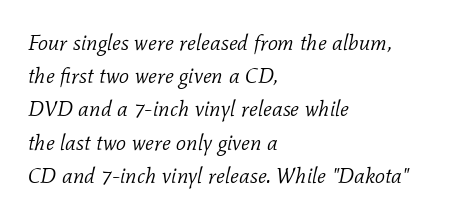
The image shows 22 px text type, italic (leaning right); set left-aligned, normal line spacing (1.51x), normal letter spacing, not underlined.
